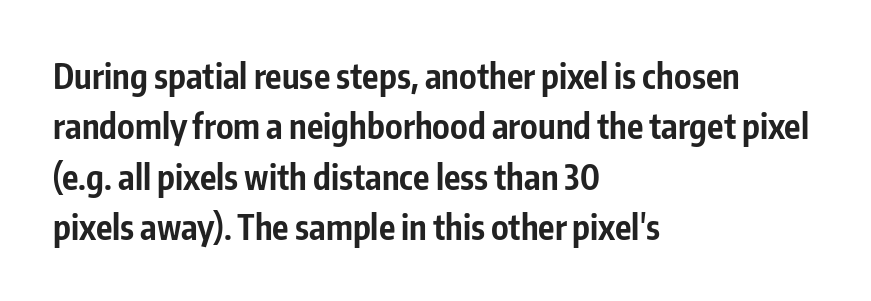
The image shows 34 px bold, condensed sans-serif type, upright; set left-aligned, normal line spacing (1.48x), normal letter spacing, not underlined; low stroke contrast and a medium x-height.
